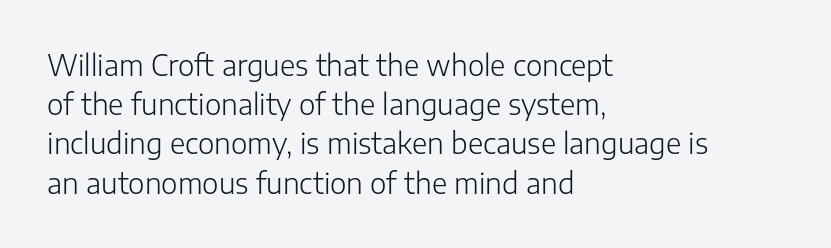
The image shows 28 px light sans-serif type, upright; set left-aligned, normal line spacing (1.4x), normal letter spacing, not underlined; low stroke contrast and a medium x-height.
